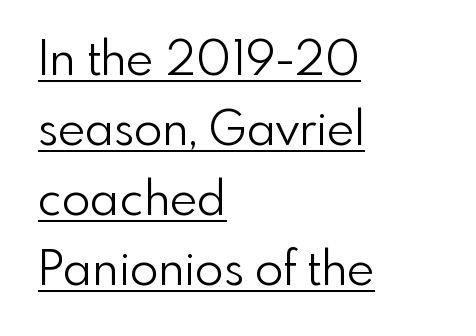
Is the type heavy? It reads as light-to-regular instead. Emphasis is given by a line drawn under the lettering. I'd call this a sans setting — the letters go barefoot. A student would call this left alignment; a typographer would say flush left, rag right. A typesetter would call this leading conventional body-copy spacing.
